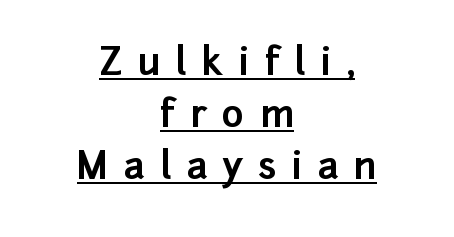
The passage shown is emphatically bold. A continuous stroke trails under the words, as in a hyperlink. Horizontally, the lines are justified to the midpoint only. The typography opts for an upright posture over an oblique one.
